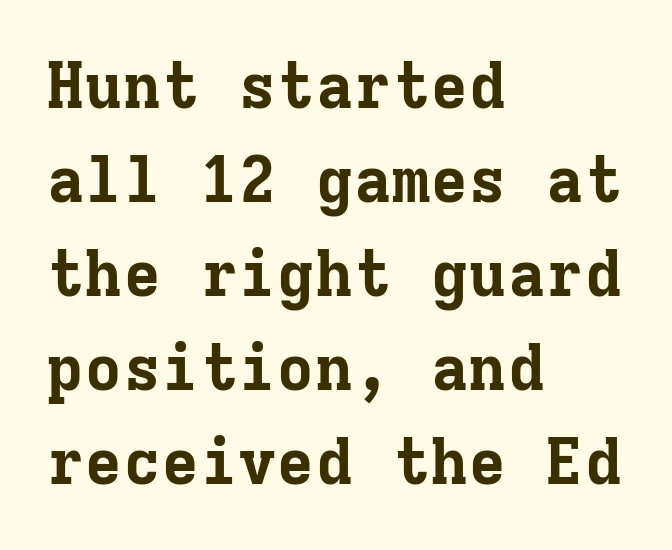
Q: Is the text bold? A: Yes.
Q: Is the text italic (slanted)? A: No, it is upright.
Q: Is the typeface a serif or a sans-serif typeface? A: Serif.
Q: Is the text underlined? A: No.
Q: How is the paragraph aligned? A: Left-aligned.
Q: Is the spacing between letters normal or unusually wide? A: Normal.
Q: Is the spacing between lines tight, normal or loose? A: Normal.
Q: Width (condensed, normal, or wide)? A: Normal.
Q: Stroke contrast? A: Low.
Q: x-height? A: Medium.
Q: Monospaced? A: Yes.
